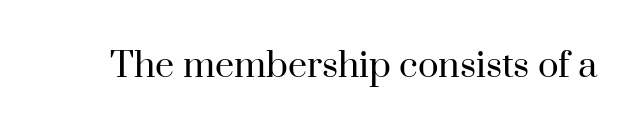
Q: Is the text bold? A: No.
Q: Is the text italic (slanted)? A: No, it is upright.
Q: Is the typeface a serif or a sans-serif typeface? A: Serif.
Q: Is the text underlined? A: No.
Q: Is the spacing between letters normal or unusually wide? A: Normal.
Q: Width (condensed, normal, or wide)? A: Normal.
Q: Stroke contrast? A: High.
Q: x-height? A: Small.
Q: Monospaced? A: No.
